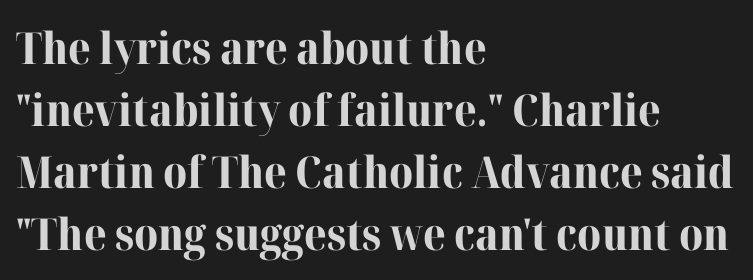
The image shows 44 px bold serif type, upright; set left-aligned, normal line spacing (1.41x), normal letter spacing, not underlined; high stroke contrast and a medium x-height.
